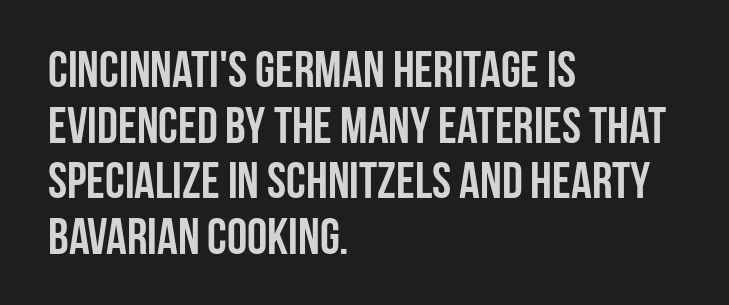
Do the characters align in a grid? No, the font is proportional. Where is the straight margin? On the left. No extra tracking has been applied to these lines. Grotesque or geometric, the face here clearly has no serifs.
